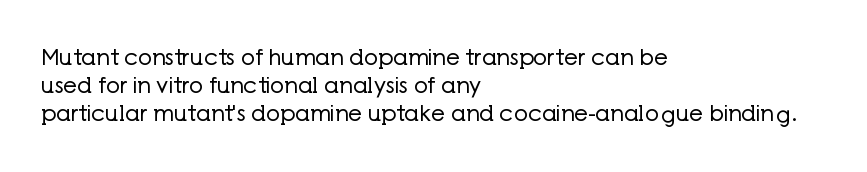
{"italic": "no", "bold": "no", "underline": "no", "align": "left", "line_spacing": "normal", "line_spacing_ratio": 1.27, "letter_spacing": "normal", "letter_spacing_em": 0.0, "glyph_px": 22}
